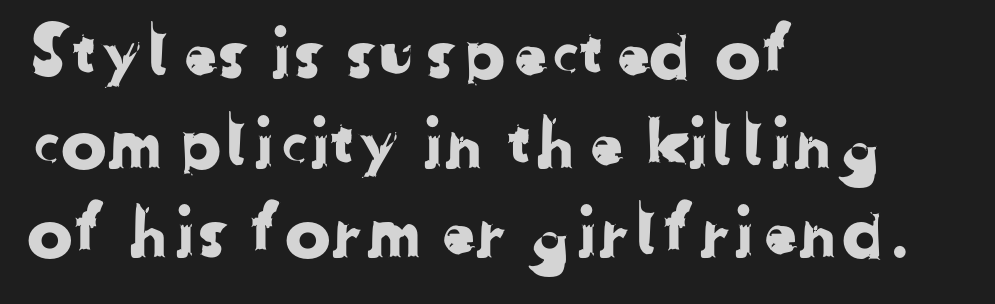
{"serif": "no", "width": "normal", "stroke_contrast": "low", "x_height": "medium", "monospaced": "no", "underline": "no", "align": "left", "line_spacing": "normal", "line_spacing_ratio": 1.3, "letter_spacing": "normal", "letter_spacing_em": 0.0, "glyph_px": 69}
